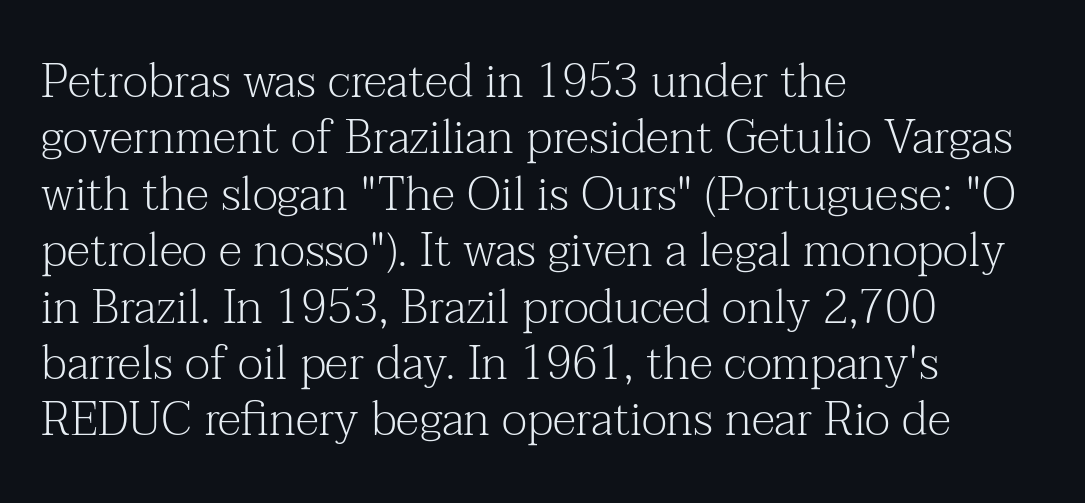
The passage shown has conventional tracking throughout. Descender tails drop into unmarked territory. The typography opts for an upright posture over an oblique one. The rag falls on the right side of this text block.
